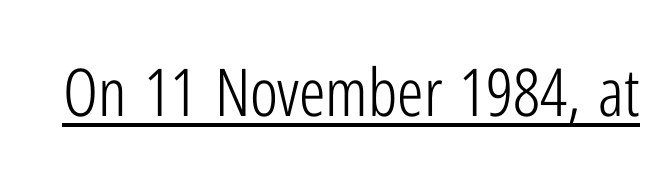
Q: Is the text bold? A: No.
Q: Is the text italic (slanted)? A: No, it is upright.
Q: Is the typeface a serif or a sans-serif typeface? A: Sans-serif.
Q: Is the text underlined? A: Yes.
Q: Is the spacing between letters normal or unusually wide? A: Normal.
Q: Width (condensed, normal, or wide)? A: Condensed.
Q: Stroke contrast? A: Low.
Q: x-height? A: Medium.
Q: Monospaced? A: No.
